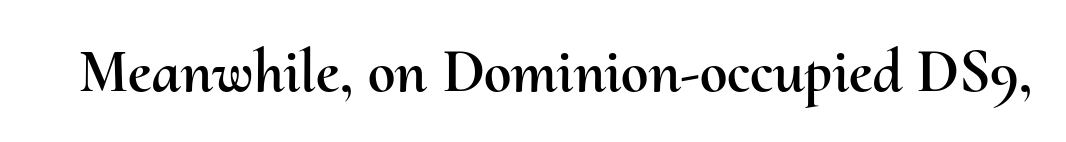
The image shows 62 px text type, upright; set normal letter spacing, not underlined; medium stroke contrast and a small x-height.
